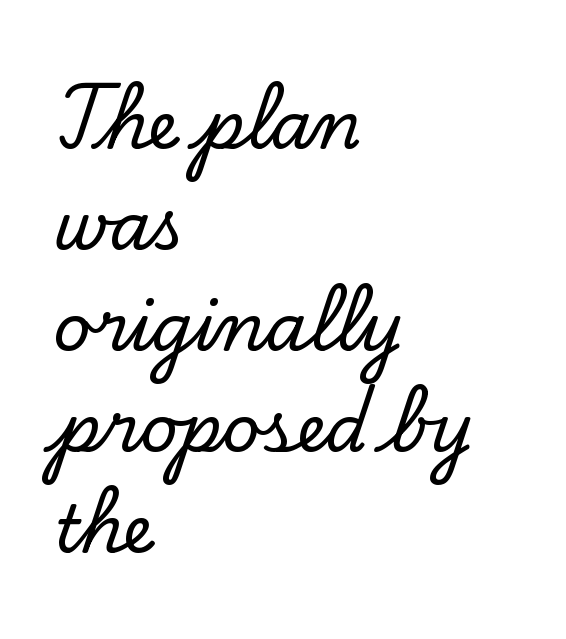
Q: Is the text italic (slanted)? A: Yes.
Q: Is the typeface a serif or a sans-serif typeface? A: Serif.
Q: Is the text underlined? A: No.
Q: How is the paragraph aligned? A: Left-aligned.
Q: Is the spacing between letters normal or unusually wide? A: Normal.
Q: Is the spacing between lines tight, normal or loose? A: Normal.
Q: Width (condensed, normal, or wide)? A: Normal.
Q: Stroke contrast? A: Low.
Q: x-height? A: Small.
Q: Monospaced? A: No.
